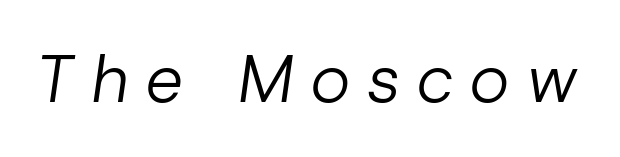
The image shows 67 px regular-weight type, italic (leaning right); set unusually wide letter spacing (+0.25 em), not underlined; low stroke contrast and a medium x-height.
